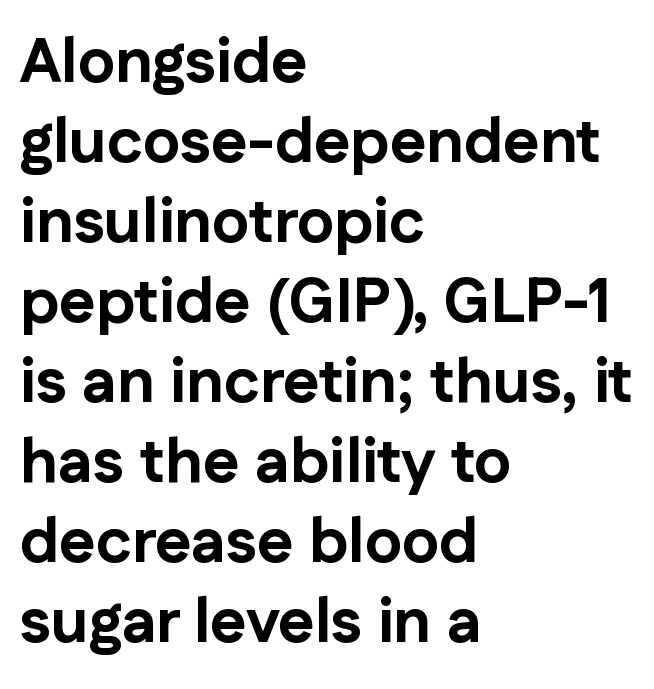
The image shows 62 px bold sans-serif type, upright; set left-aligned, normal line spacing (1.29x), normal letter spacing, not underlined; low stroke contrast and a medium x-height.
